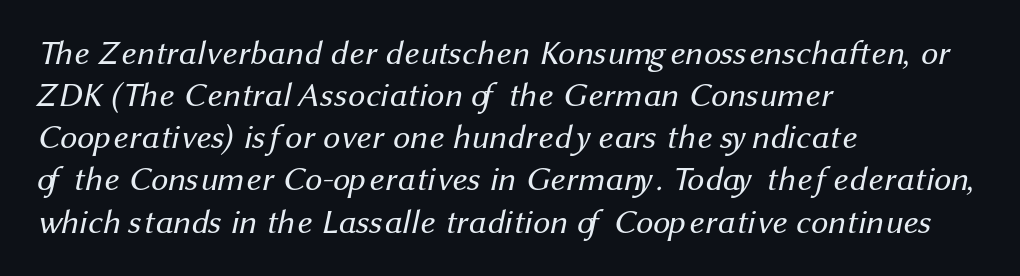
{"serif": "no", "bold": "no", "weight": "regular", "width": "normal", "stroke_contrast": "medium", "x_height": "medium", "monospaced": "no", "underline": "no", "align": "left", "line_spacing_ratio": 1.24, "letter_spacing": "normal", "letter_spacing_em": 0.0, "glyph_px": 34}
